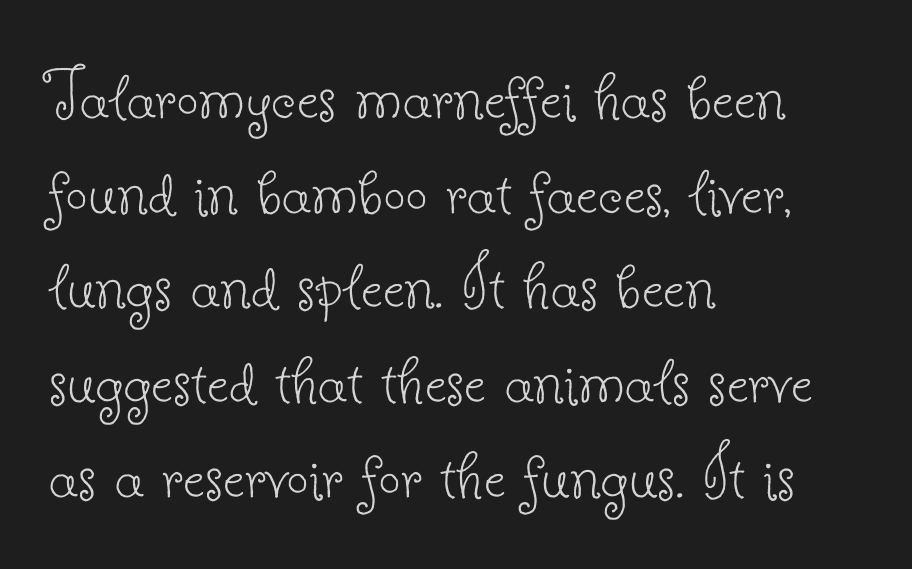
Tall strokes in this sample are plumb rather than angled. Nobody touched the tracking dial on this one. Does the type have serifs? Yes, each stem ends in a small foot. Check the space under the baseline: it is left empty.
